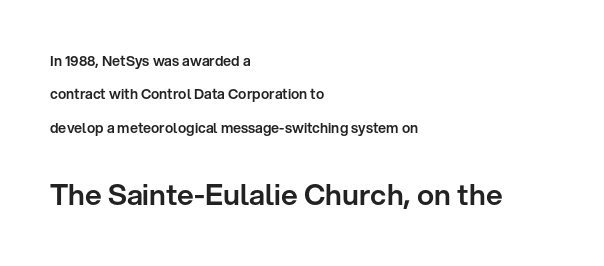
The image shows 29 px sans-serif type, upright; set left-aligned, loose line spacing (2.38x), normal letter spacing, not underlined; the second (bottom) block is 2.07x larger; low stroke contrast and a medium x-height.
